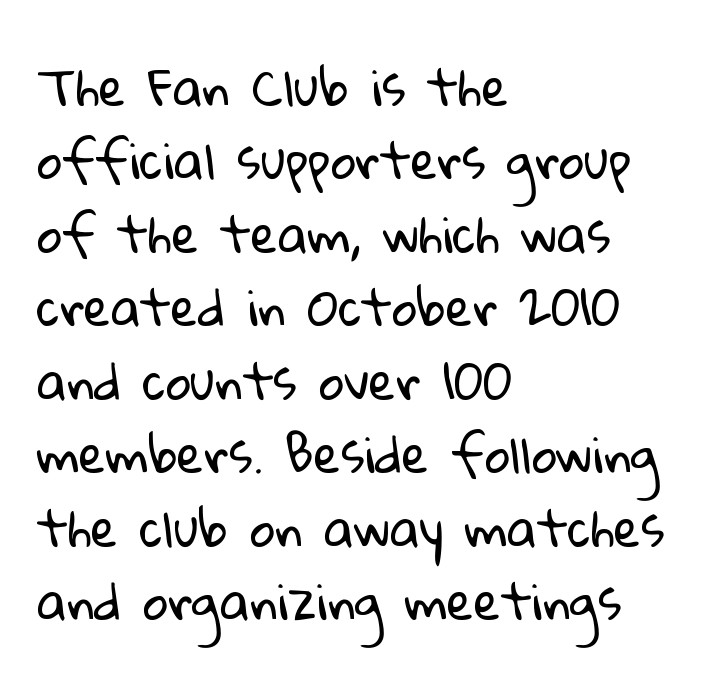
Q: Is the text bold? A: No.
Q: Is the typeface a serif or a sans-serif typeface? A: Sans-serif.
Q: Is the text underlined? A: No.
Q: How is the paragraph aligned? A: Left-aligned.
Q: Is the spacing between letters normal or unusually wide? A: Normal.
Q: Is the spacing between lines tight, normal or loose? A: Normal.
Q: Width (condensed, normal, or wide)? A: Normal.
Q: Stroke contrast? A: Low.
Q: x-height? A: Medium.
Q: Monospaced? A: No.
